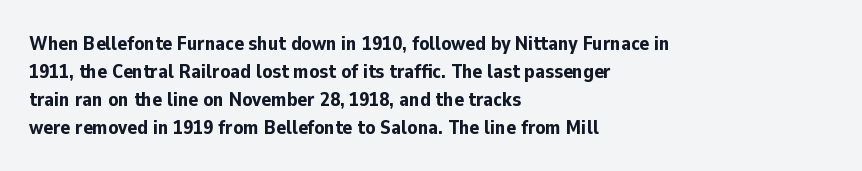
The image shows 20 px bold type, upright; set left-aligned, normal line spacing (1.4x), normal letter spacing, not underlined.
